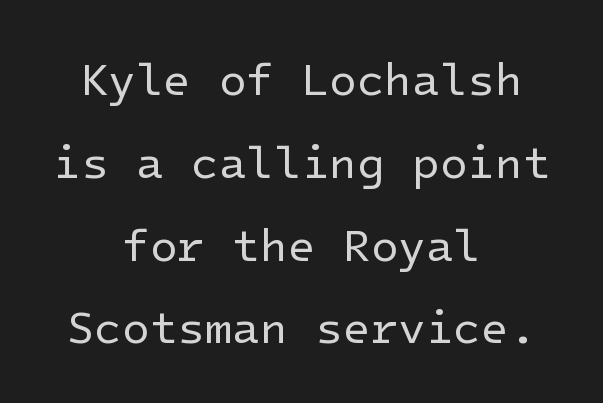
The image shows 45 px regular-weight sans-serif type, upright; set centered, line spacing 1.84x, normal letter spacing, not underlined; low stroke contrast and a medium x-height.
